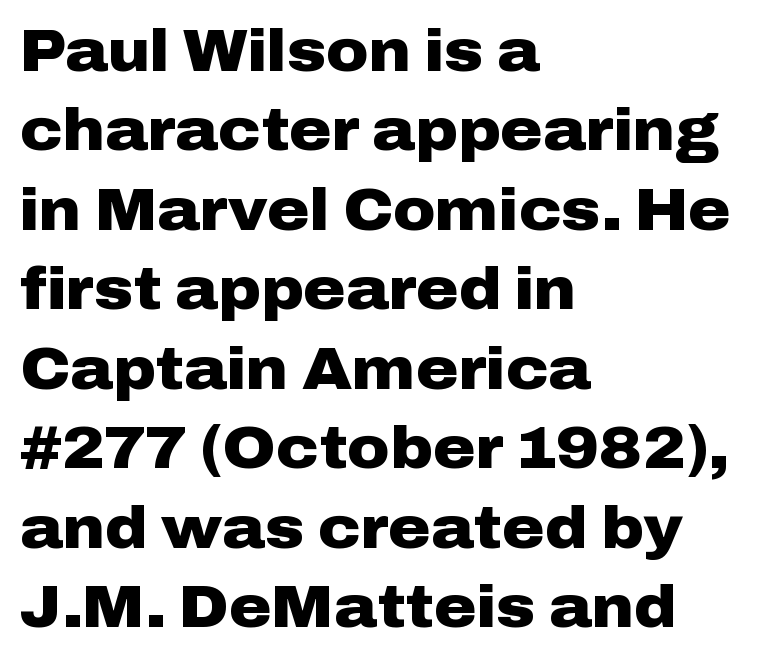
Notice how the passage keeps a crisp vertical edge on the left only. The letters stand upright; this is a roman face. Typesetter's note: full bold, strokes at maximum text heaviness. Glance below the letters and you will spot only blank space. Look at the bottom of the vertical strokes: they stop flat, with no serifs. This rendering leaves character spacing at its baseline value.
